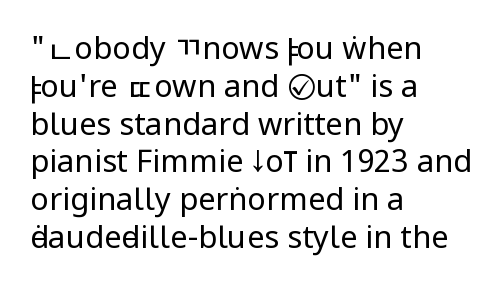
A typesetter would call this proportional, since set widths differ per character. Letterform terminals end flat and unadorned throughout the passage. In terms of posture, this sample is upright. Stroke mass is kept to a normal reading level or below. Compared with a centered layout, this one pins lines to the left instead.
